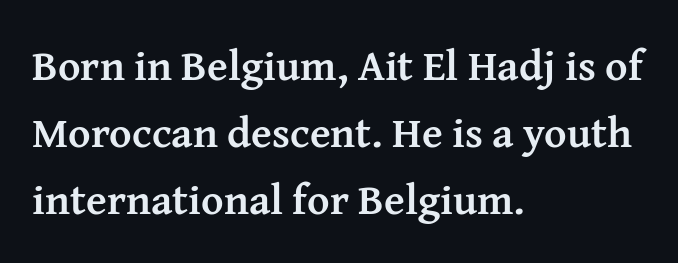
{"serif": "yes", "italic": "no", "bold": "yes", "weight": "semibold", "width": "normal", "stroke_contrast": "medium", "x_height": "medium", "monospaced": "no", "underline": "no", "align": "left", "line_spacing": "normal", "line_spacing_ratio": 1.56, "letter_spacing": "normal", "letter_spacing_em": 0.0, "glyph_px": 43}
